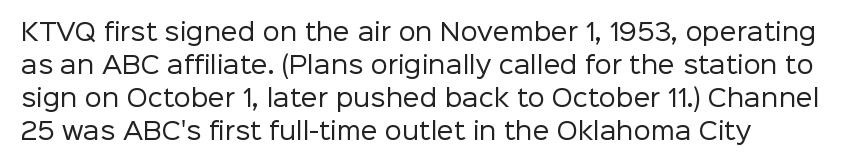
These lines stack with their left ends in a neat column. Letters rest on an invisible, unmarked baseline. The lines sit at an ordinary, default distance from one another. The type sits square on the baseline with zero lean. No letter is thick-stroked: the sample isn't bold. Default kerning and tracking; the words read as compact shapes.
